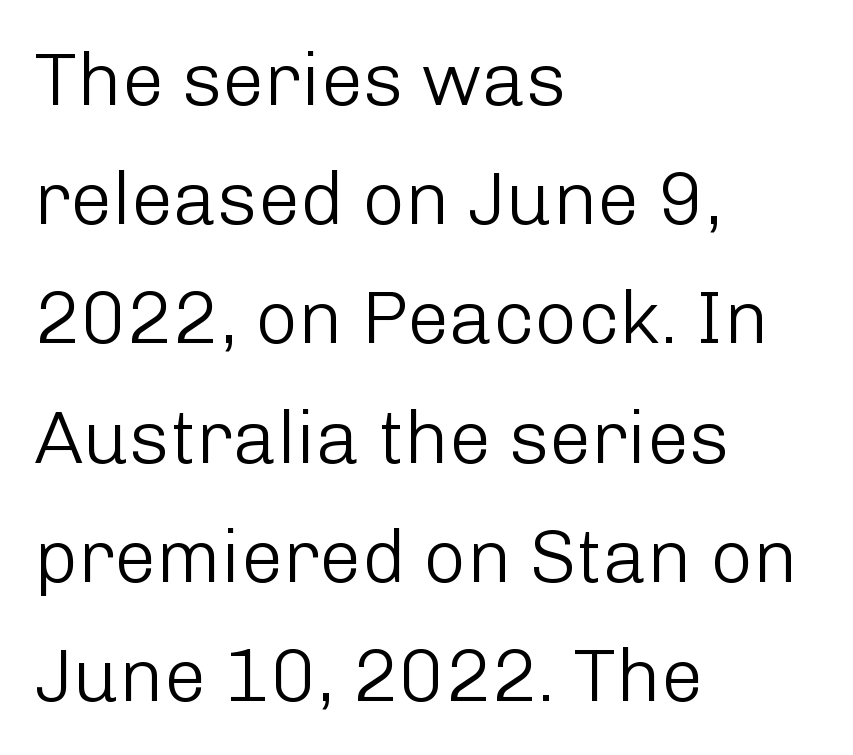
Q: Is the text bold? A: No.
Q: Is the text italic (slanted)? A: No, it is upright.
Q: Is the typeface a serif or a sans-serif typeface? A: Sans-serif.
Q: Is the text underlined? A: No.
Q: How is the paragraph aligned? A: Left-aligned.
Q: Is the spacing between letters normal or unusually wide? A: Normal.
Q: Is the spacing between lines tight, normal or loose? A: Normal.
Q: Width (condensed, normal, or wide)? A: Normal.
Q: Stroke contrast? A: Low.
Q: x-height? A: Medium.
Q: Monospaced? A: No.
